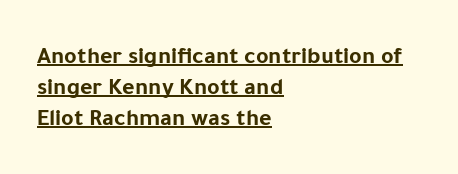
{"italic": "no", "bold": "yes", "underline": "yes", "align": "left", "line_spacing": "normal", "line_spacing_ratio": 1.3, "letter_spacing": "normal", "letter_spacing_em": 0.0, "glyph_px": 24}
